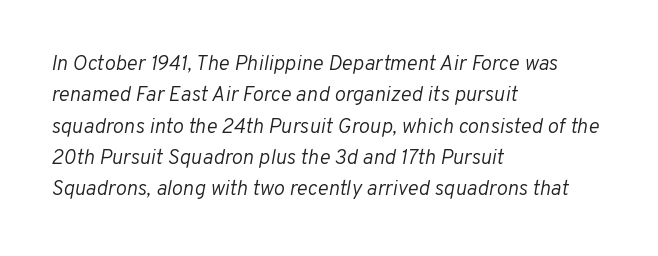
Interline gaps are of average width in this sample. The letters look calm and open, with moderate or lighter stems. Line starts are locked; line ends wander. The passage shown is not underscored anywhere.
